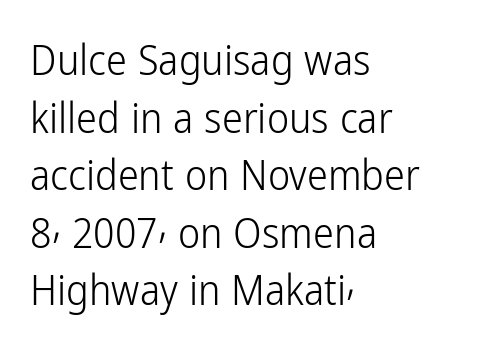
Q: Is the text bold? A: No.
Q: Is the text italic (slanted)? A: No, it is upright.
Q: Is the typeface a serif or a sans-serif typeface? A: Sans-serif.
Q: Is the text underlined? A: No.
Q: How is the paragraph aligned? A: Left-aligned.
Q: Is the spacing between letters normal or unusually wide? A: Normal.
Q: Is the spacing between lines tight, normal or loose? A: Normal.
Q: Width (condensed, normal, or wide)? A: Condensed.
Q: Stroke contrast? A: Low.
Q: x-height? A: Medium.
Q: Monospaced? A: No.
